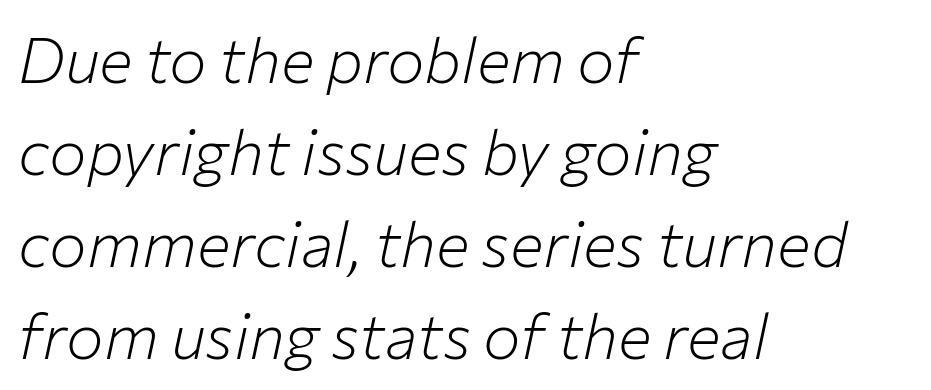
{"italic": "yes", "lean": "right", "slant_degrees": 12, "bold": "no", "weight": "light", "width": "normal", "stroke_contrast": "low", "x_height": "medium", "monospaced": "no", "underline": "no", "align": "left", "line_spacing": "normal", "line_spacing_ratio": 1.46, "letter_spacing": "normal", "letter_spacing_em": 0.0, "glyph_px": 63}
